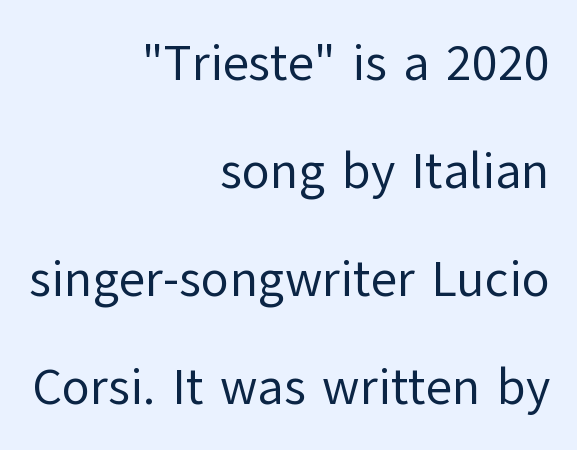
{"serif": "no", "italic": "no", "bold": "no", "weight": "regular", "width": "normal", "stroke_contrast": "low", "x_height": "medium", "monospaced": "no", "underline": "no", "align": "right", "line_spacing": "loose", "line_spacing_ratio": 2.12, "letter_spacing": "normal", "letter_spacing_em": 0.0, "glyph_px": 51}
